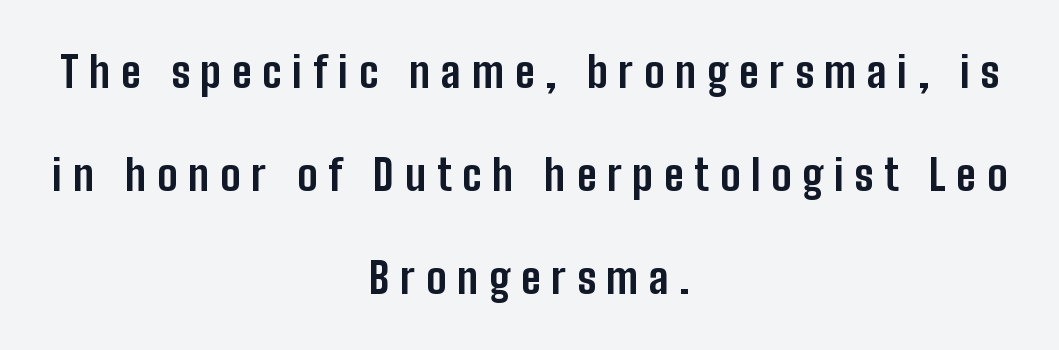
{"serif": "no", "italic": "no", "bold": "yes", "weight": "bold", "width": "condensed", "stroke_contrast": "low", "x_height": "medium", "monospaced": "no", "underline": "no", "align": "center", "line_spacing": "loose", "line_spacing_ratio": 2.4, "letter_spacing": "wide", "letter_spacing_em": 0.25, "glyph_px": 43}
